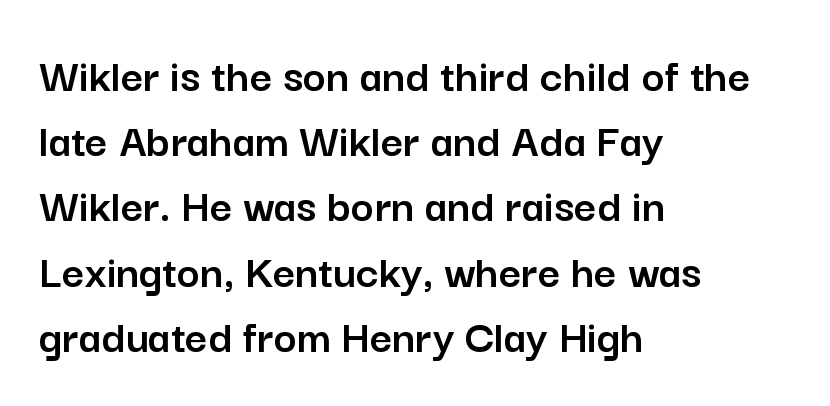
Q: Is the text italic (slanted)? A: No, it is upright.
Q: Is the typeface a serif or a sans-serif typeface? A: Sans-serif.
Q: Is the text underlined? A: No.
Q: How is the paragraph aligned? A: Left-aligned.
Q: Is the spacing between letters normal or unusually wide? A: Normal.
Q: Is the spacing between lines tight, normal or loose? A: Normal.
Q: Width (condensed, normal, or wide)? A: Normal.
Q: Stroke contrast? A: Low.
Q: x-height? A: Medium.
Q: Monospaced? A: No.
